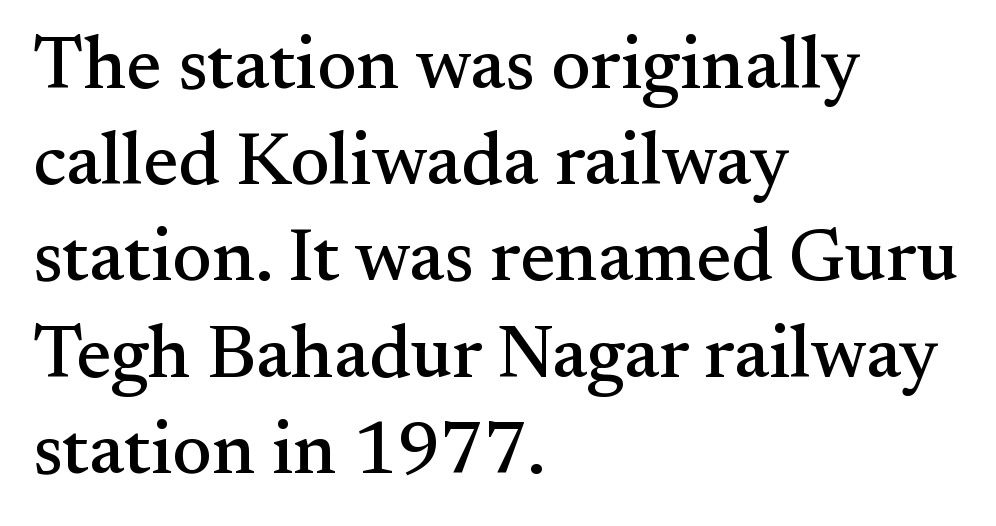
{"serif": "yes", "italic": "no", "width": "normal", "stroke_contrast": "medium", "x_height": "small", "monospaced": "no", "underline": "no", "align": "left", "line_spacing": "normal", "line_spacing_ratio": 1.3, "letter_spacing": "normal", "letter_spacing_em": 0.0, "glyph_px": 74}
